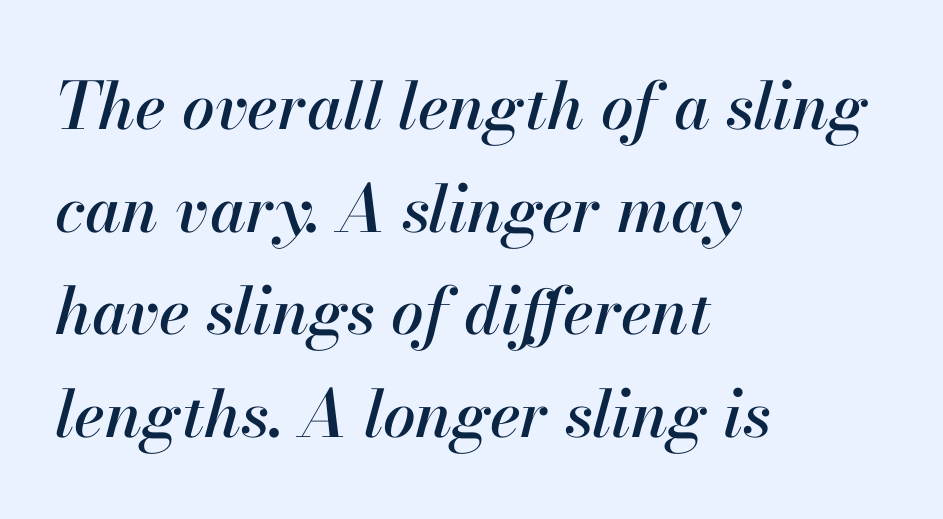
The glyphs are unaccompanied by any horizontal stroke below them. Is this a fixed-width face? No — the glyphs have proportional, varying widths. The lettering tilts uniformly, giving the passage an italic look. Quick note: interline space is typical.
